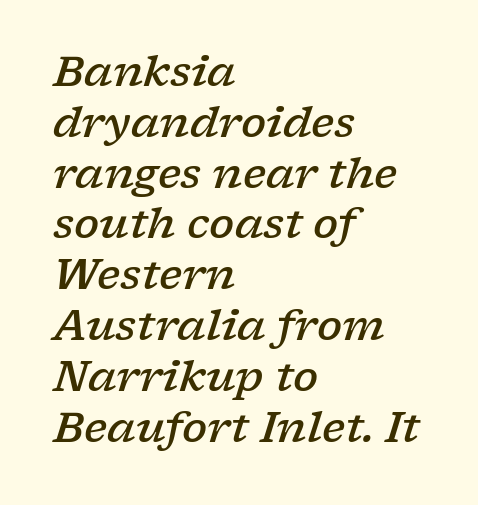
Q: Is the text bold? A: Semi-bold.
Q: Is the text italic (slanted)? A: Yes, it leans right by about 17 degrees.
Q: Is the typeface a serif or a sans-serif typeface? A: Serif.
Q: Is the text underlined? A: No.
Q: How is the paragraph aligned? A: Left-aligned.
Q: Is the spacing between letters normal or unusually wide? A: Normal.
Q: Width (condensed, normal, or wide)? A: Wide.
Q: Stroke contrast? A: Low.
Q: x-height? A: Medium.
Q: Monospaced? A: No.
